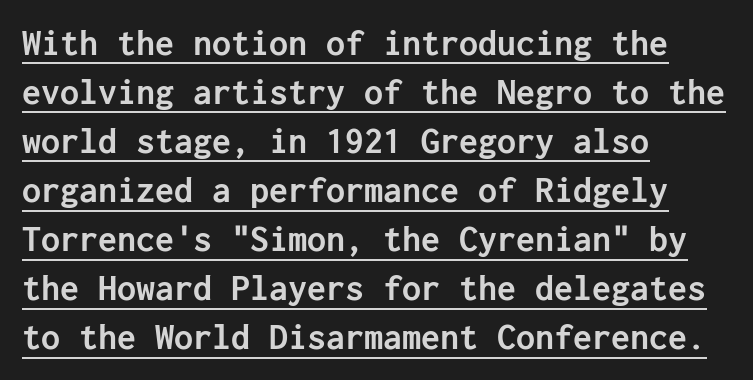
Q: Is the text bold? A: Yes.
Q: Is the text italic (slanted)? A: No, it is upright.
Q: Is the typeface a serif or a sans-serif typeface? A: Sans-serif.
Q: Is the text underlined? A: Yes.
Q: How is the paragraph aligned? A: Left-aligned.
Q: Is the spacing between letters normal or unusually wide? A: Normal.
Q: Is the spacing between lines tight, normal or loose? A: Normal.
Q: Width (condensed, normal, or wide)? A: Normal.
Q: Stroke contrast? A: Low.
Q: x-height? A: Medium.
